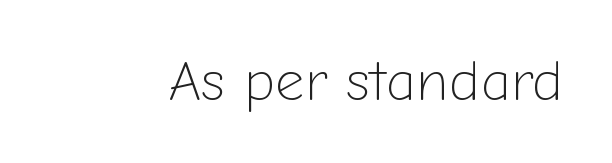
The image shows 57 px light sans-serif type, upright; set normal letter spacing, not underlined; low stroke contrast and a medium x-height.
